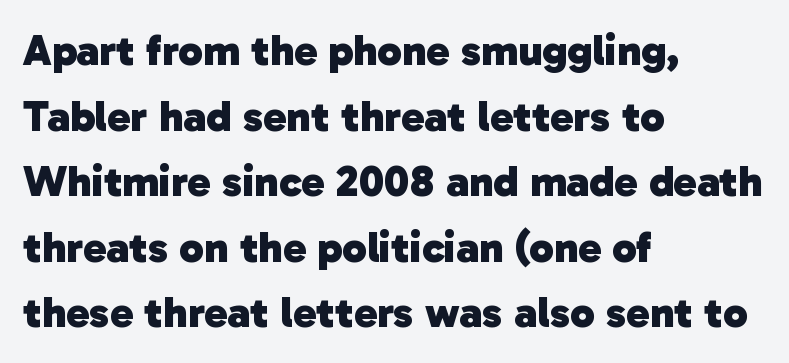
The image shows 44 px heavy sans-serif type; set left-aligned, normal line spacing (1.49x), normal letter spacing, not underlined; low stroke contrast and a medium x-height.
